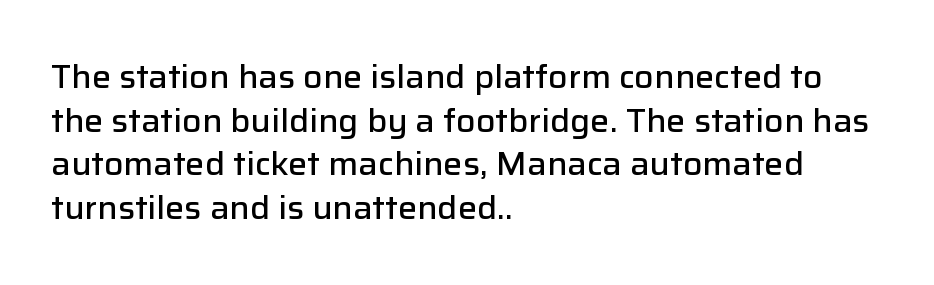
The image shows 32 px semibold sans-serif type, upright; set left-aligned, normal line spacing (1.36x), normal letter spacing, not underlined; low stroke contrast and a medium x-height.
